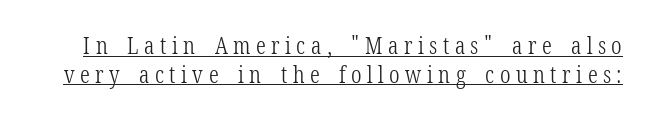
{"italic": "no", "bold": "no", "underline": "yes", "line_spacing_ratio": 1.19, "letter_spacing": "wide", "letter_spacing_em": 0.23, "glyph_px": 24}
